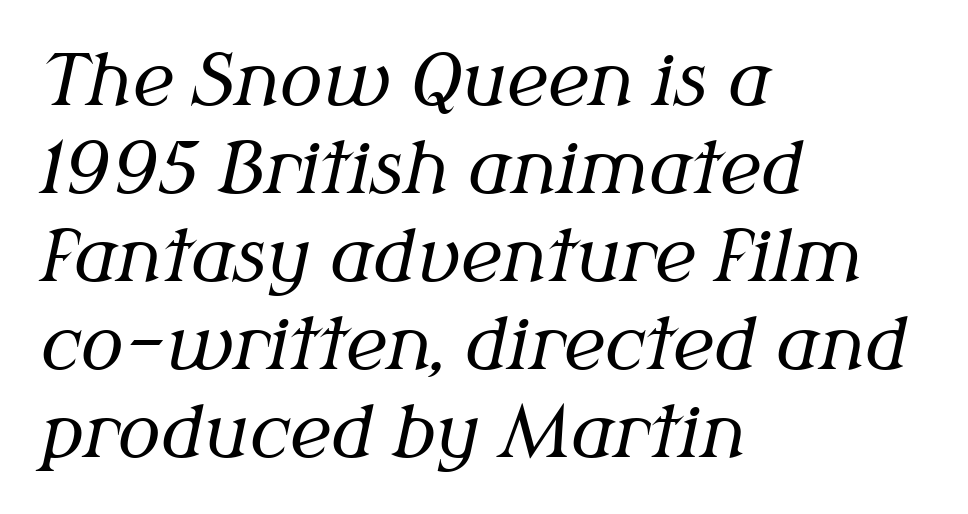
The image shows 71 px regular-weight serif type, italic (leaning right); set left-aligned, line spacing 1.24x, normal letter spacing, not underlined; medium stroke contrast and a medium x-height.
